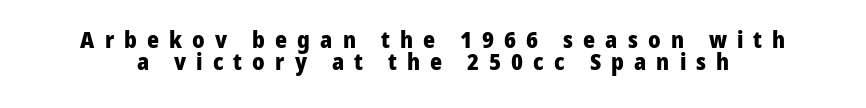
Q: Is the text bold? A: Yes.
Q: Is the text italic (slanted)? A: No, it is upright.
Q: Is the text underlined? A: No.
Q: Is the spacing between letters normal or unusually wide? A: Unusually wide.
Q: Is the spacing between lines tight, normal or loose? A: Tight.
